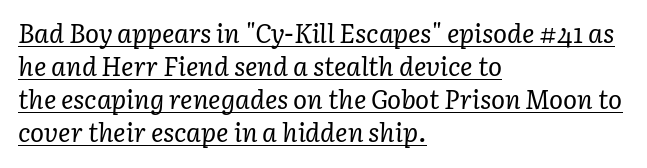
The image shows 26 px text type, italic (leaning right); set left-aligned, normal line spacing (1.27x), normal letter spacing, underlined.
